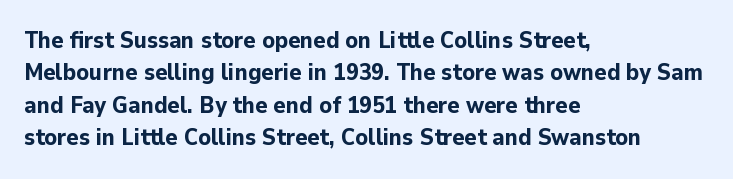
Q: Is the text bold? A: Yes.
Q: Is the text italic (slanted)? A: No, it is upright.
Q: Is the text underlined? A: No.
Q: How is the paragraph aligned? A: Left-aligned.
Q: Is the spacing between letters normal or unusually wide? A: Normal.
Q: Is the spacing between lines tight, normal or loose? A: Normal.
